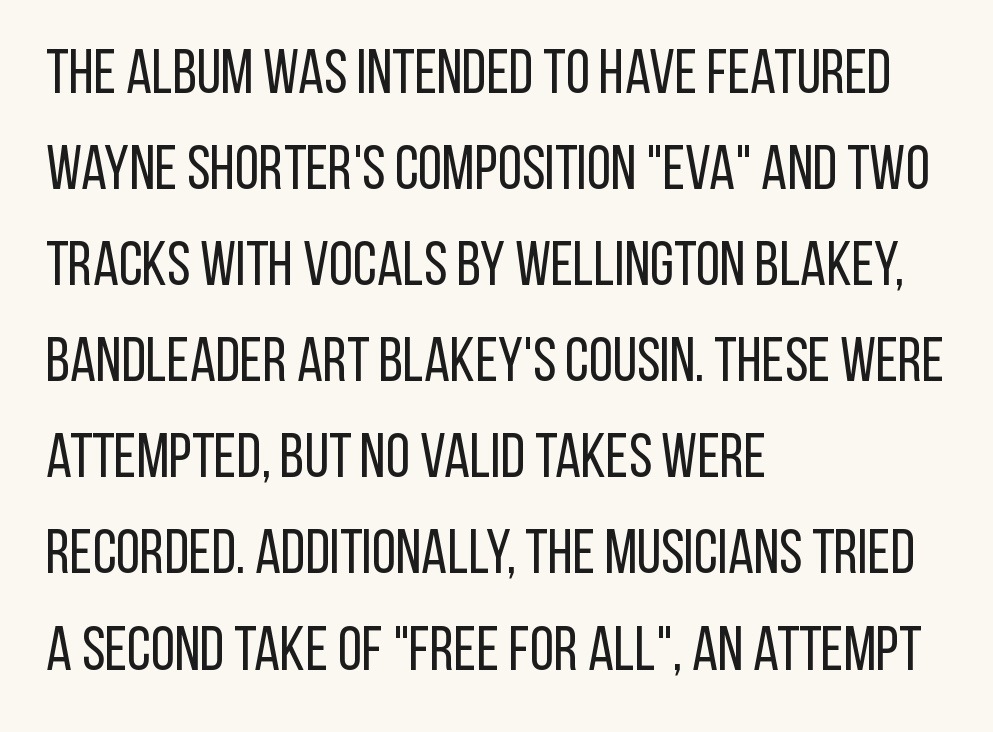
Q: Is the text bold? A: No.
Q: Is the text italic (slanted)? A: No, it is upright.
Q: Is the typeface a serif or a sans-serif typeface? A: Sans-serif.
Q: Is the text underlined? A: No.
Q: How is the paragraph aligned? A: Left-aligned.
Q: Is the spacing between letters normal or unusually wide? A: Normal.
Q: Is the spacing between lines tight, normal or loose? A: Normal.
Q: Width (condensed, normal, or wide)? A: Condensed.
Q: Stroke contrast? A: Low.
Q: x-height? A: Large.
Q: Monospaced? A: No.
